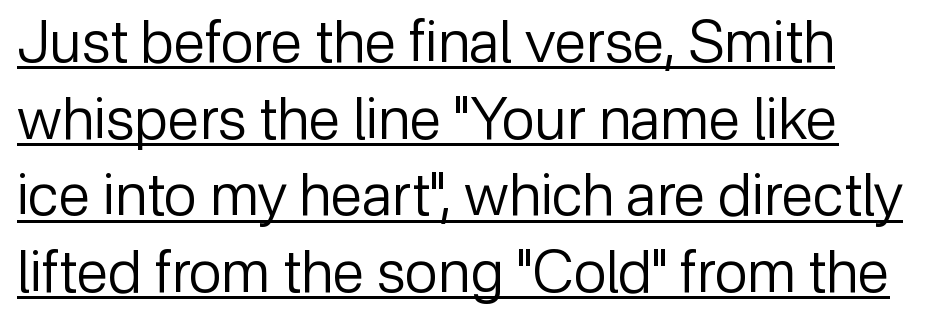
The image shows 58 px regular-weight sans-serif type, upright; set normal line spacing (1.32x), normal letter spacing, underlined; low stroke contrast and a medium x-height.
